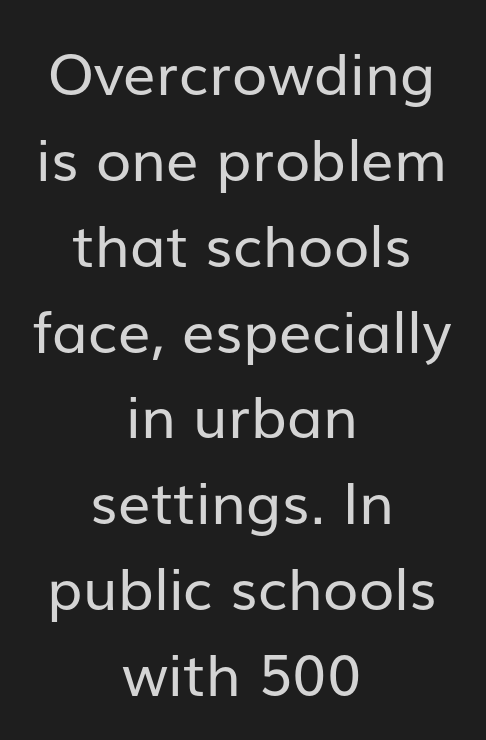
{"serif": "no", "italic": "no", "bold": "no", "weight": "regular", "width": "normal", "stroke_contrast": "low", "x_height": "medium", "monospaced": "no", "underline": "no", "align": "center", "line_spacing": "normal", "line_spacing_ratio": 1.48, "letter_spacing": "normal", "letter_spacing_em": 0.0, "glyph_px": 58}
